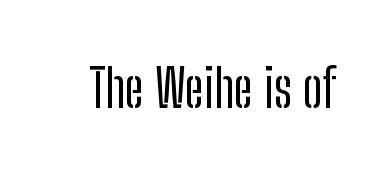
This rendering leaves character spacing at its baseline value. Designer's note — italics off, roman on. Regarding serifs, this sample does without them. Looks like regular typesetting: each glyph gets only the width it needs. Just letters on the line, the space beneath them empty.
